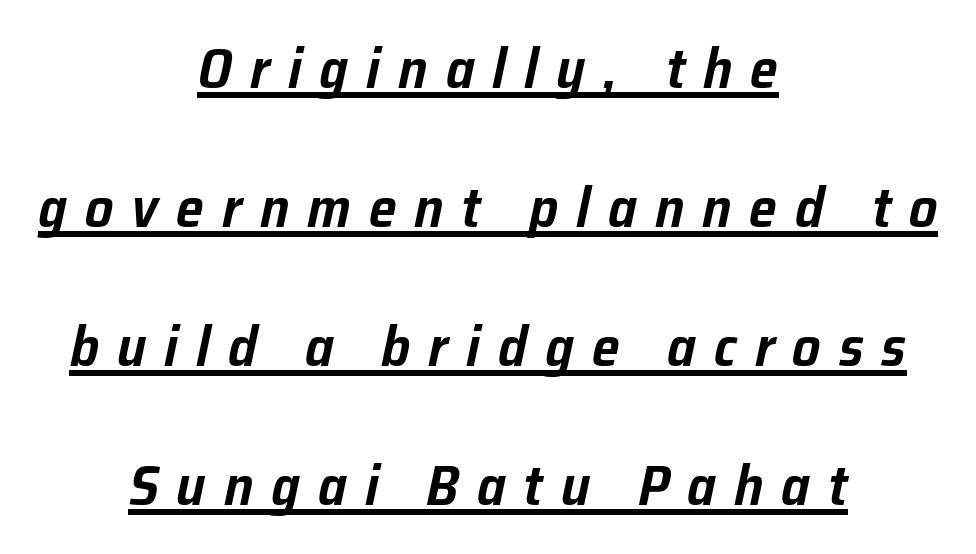
{"italic": "yes", "lean": "right", "slant_degrees": 12, "width": "normal", "stroke_contrast": "low", "x_height": "medium", "monospaced": "no", "underline": "yes", "align": "center", "line_spacing": "loose", "line_spacing_ratio": 2.48, "letter_spacing": "wide", "letter_spacing_em": 0.32, "glyph_px": 56}
